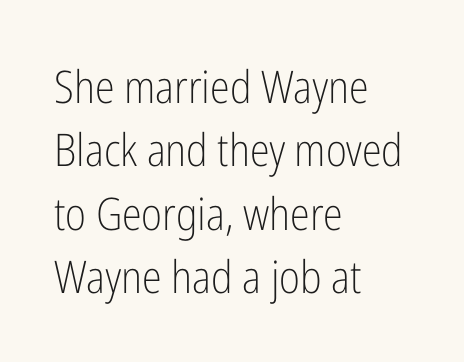
Q: Is the text bold? A: No.
Q: Is the text italic (slanted)? A: No, it is upright.
Q: Is the typeface a serif or a sans-serif typeface? A: Sans-serif.
Q: Is the text underlined? A: No.
Q: How is the paragraph aligned? A: Left-aligned.
Q: Is the spacing between letters normal or unusually wide? A: Normal.
Q: Is the spacing between lines tight, normal or loose? A: Normal.
Q: Width (condensed, normal, or wide)? A: Condensed.
Q: Stroke contrast? A: Low.
Q: x-height? A: Medium.
Q: Monospaced? A: No.
